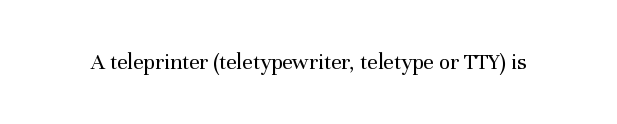
The image shows 23 px text type, upright; set normal letter spacing, not underlined.
